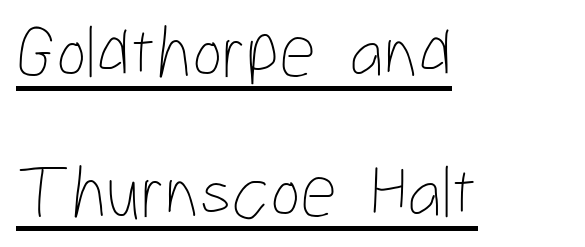
{"italic": "no", "bold": "no", "weight": "thin", "width": "condensed", "stroke_contrast": "low", "x_height": "medium", "monospaced": "no", "underline": "yes", "align": "left", "line_spacing": "loose", "line_spacing_ratio": 1.92, "letter_spacing": "normal", "letter_spacing_em": 0.0, "glyph_px": 73}
